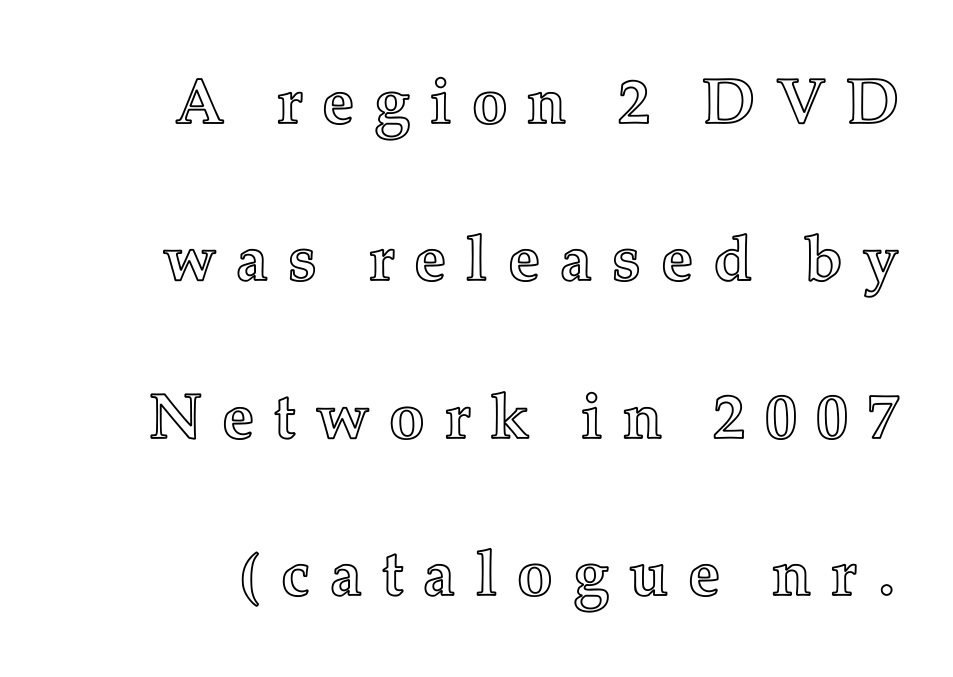
The image shows 64 px text type, upright; set loose line spacing (2.46x), unusually wide letter spacing (+0.3 em), not underlined; a medium x-height.
